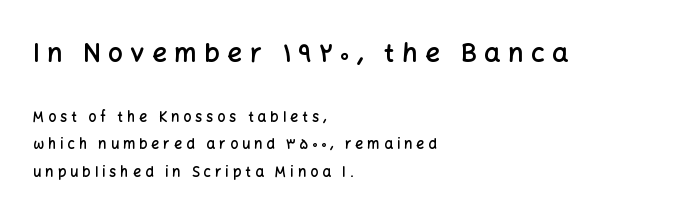
The image shows 26 px text type, upright; set left-aligned, loose line spacing (1.96x), unusually wide letter spacing (+0.29 em), not underlined; the first (top) block is 1.86x larger.
